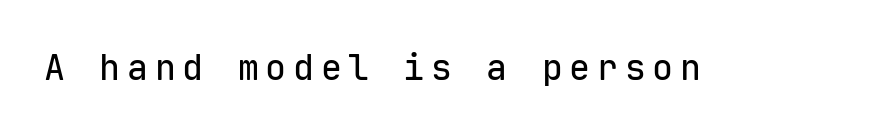
{"serif": "no", "italic": "no", "width": "normal", "stroke_contrast": "low", "x_height": "medium", "monospaced": "yes", "underline": "no", "glyph_px": 35}
